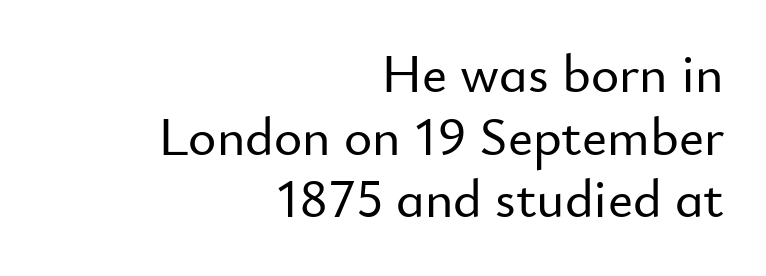
The image shows 54 px sans-serif type, upright; set right-aligned, line spacing 1.16x, normal letter spacing, not underlined; low stroke contrast and a small x-height.
